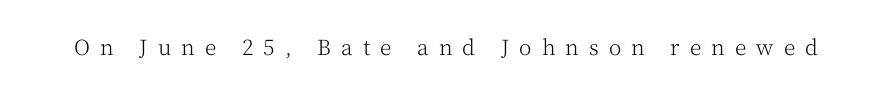
Caption: expanded tracking, letters set apart. Weight class: somewhere from thin through regular. A bare baseline throughout the passage. Designer's note — italics off, roman on.
